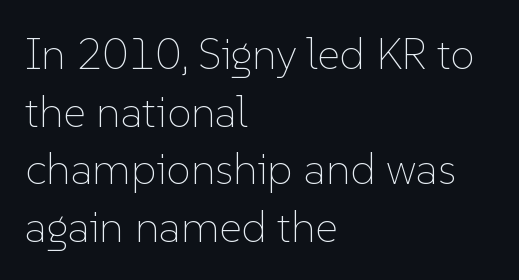
{"italic": "no", "bold": "no", "weight": "thin", "width": "normal", "stroke_contrast": "low", "x_height": "medium", "monospaced": "no", "underline": "no", "align": "left", "line_spacing": "normal", "line_spacing_ratio": 1.31, "letter_spacing": "normal", "letter_spacing_em": 0.0, "glyph_px": 44}
